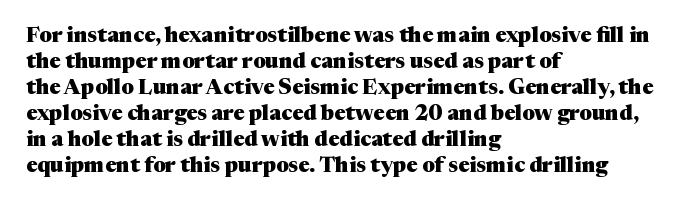
Q: Is the text bold? A: Yes.
Q: Is the text italic (slanted)? A: No, it is upright.
Q: Is the text underlined? A: No.
Q: How is the paragraph aligned? A: Left-aligned.
Q: Is the spacing between letters normal or unusually wide? A: Normal.
